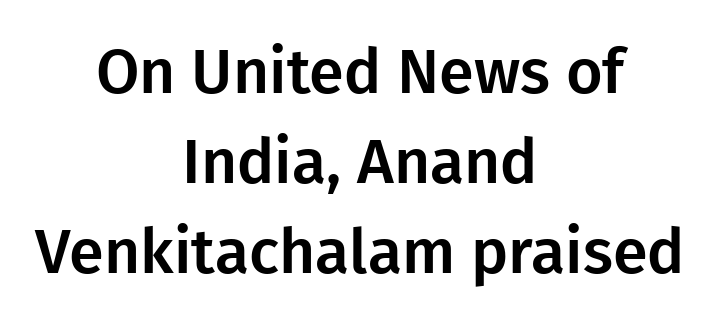
{"serif": "no", "italic": "no", "width": "normal", "stroke_contrast": "low", "x_height": "medium", "monospaced": "no", "underline": "no", "align": "center", "line_spacing": "normal", "line_spacing_ratio": 1.43, "letter_spacing": "normal", "letter_spacing_em": 0.0, "glyph_px": 63}
